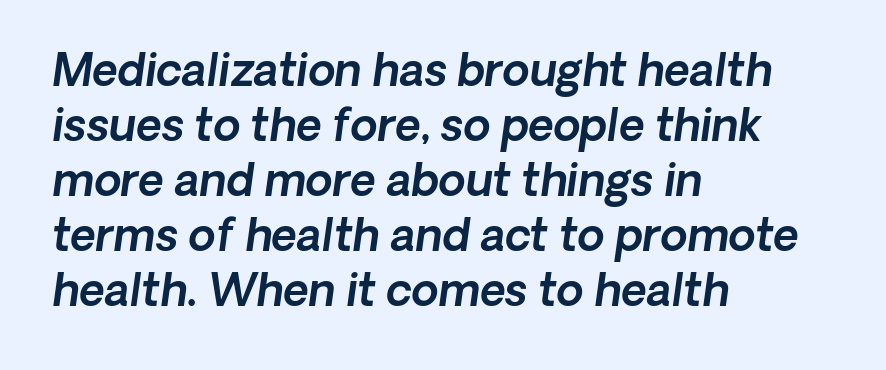
Q: Is the typeface a serif or a sans-serif typeface? A: Sans-serif.
Q: Is the text underlined? A: No.
Q: How is the paragraph aligned? A: Left-aligned.
Q: Is the spacing between letters normal or unusually wide? A: Normal.
Q: Is the spacing between lines tight, normal or loose? A: Normal.
Q: Width (condensed, normal, or wide)? A: Normal.
Q: x-height? A: Medium.
Q: Monospaced? A: No.
